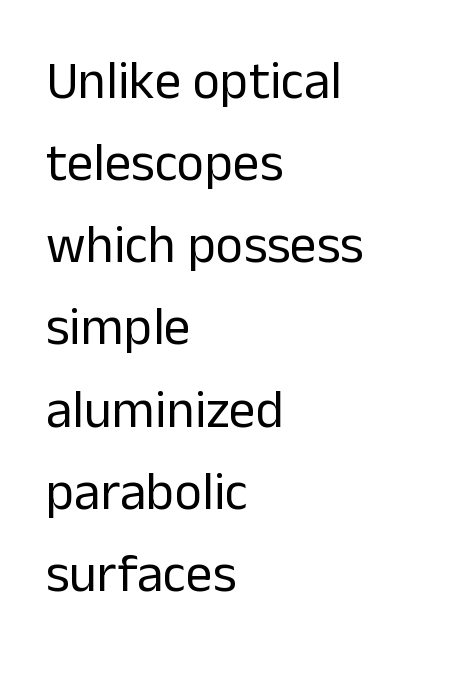
The image shows 53 px regular-weight sans-serif type, upright; set left-aligned, normal line spacing (1.55x), normal letter spacing, not underlined; low stroke contrast and a medium x-height.
